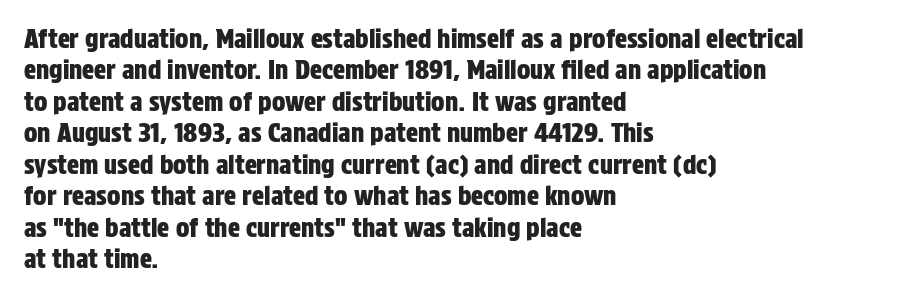
Q: Is the text italic (slanted)? A: No, it is upright.
Q: Is the text underlined? A: No.
Q: How is the paragraph aligned? A: Left-aligned.
Q: Is the spacing between letters normal or unusually wide? A: Normal.
Q: Is the spacing between lines tight, normal or loose? A: Normal.
